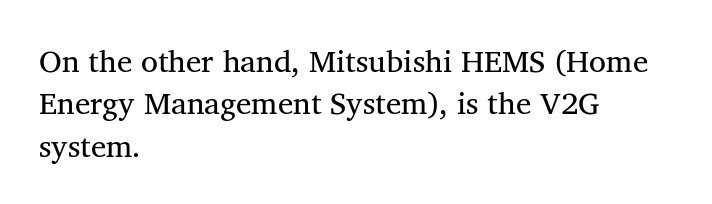
{"serif": "yes", "italic": "no", "width": "normal", "stroke_contrast": "medium", "x_height": "medium", "monospaced": "no", "underline": "no", "align": "left", "line_spacing": "normal", "line_spacing_ratio": 1.37, "letter_spacing": "normal", "letter_spacing_em": 0.0, "glyph_px": 31}
